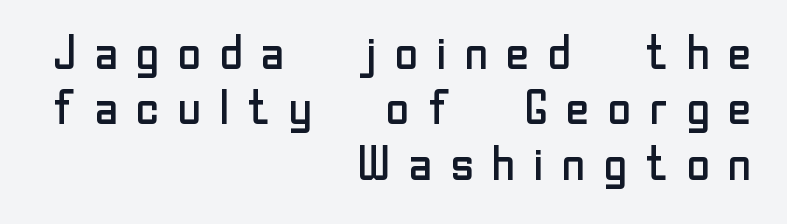
Designer's note — italics off, roman on. Counters stay open thanks to moderate or lighter strokes. Nothing sits at the stroke ends, so this counts as sans-serif. Letters rest on an invisible, unmarked baseline. All the whitespace from short lines collects on the left.
